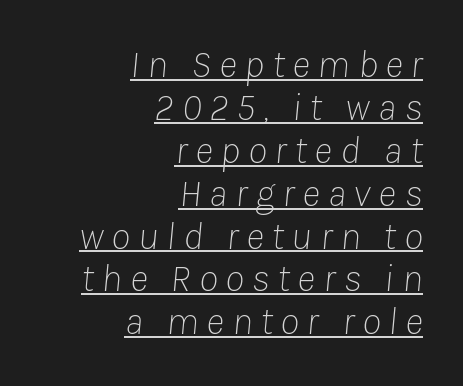
Leftover space on each line is placed entirely before the opening word. You could not count columns in this text — the font is proportionally spaced. The rendering inserts visible extra space after every character. This is oblique type, the kind used for emphasis or titles.
